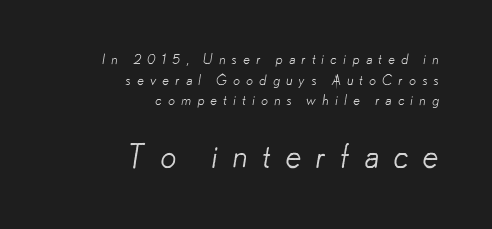
Tracking here is generous; glyphs stand well apart from one another. Each letter keeps its own natural width here, so spacing adapts to shape. Visually the block forms a straight wall on the right and a jagged coastline on the left. Only glyphs here, with clear space below each row. The space between consecutive lines is moderate.
